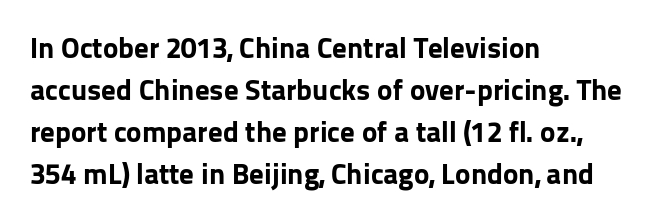
The string is rendered with underlining switched off. Strokes here are thick enough to call this a true bold. Each letter keeps its own natural width here, so spacing adapts to shape. One glance says typical: line gaps are just what's usual.
